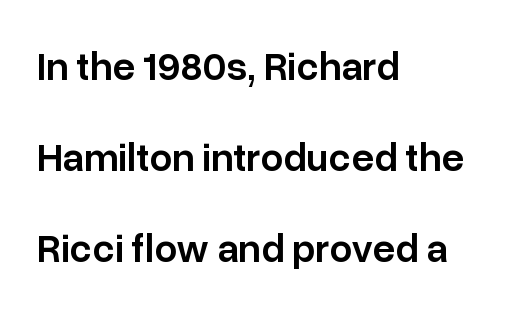
{"serif": "no", "italic": "no", "bold": "semi", "weight": "semibold", "width": "normal", "stroke_contrast": "low", "x_height": "medium", "monospaced": "no", "underline": "no", "align": "left", "line_spacing": "loose", "line_spacing_ratio": 2.27, "letter_spacing": "normal", "letter_spacing_em": 0.0, "glyph_px": 40}
